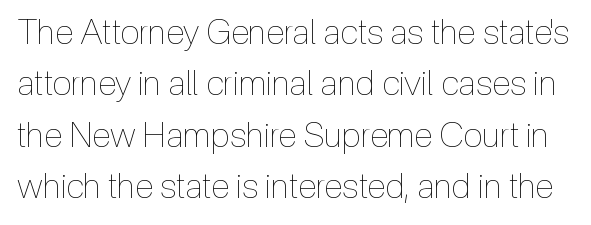
Q: Is the text bold? A: No.
Q: Is the text italic (slanted)? A: No, it is upright.
Q: Is the text underlined? A: No.
Q: Is the spacing between letters normal or unusually wide? A: Normal.
Q: Is the spacing between lines tight, normal or loose? A: Normal.
Q: Width (condensed, normal, or wide)? A: Condensed.
Q: x-height? A: Medium.
Q: Monospaced? A: No.
